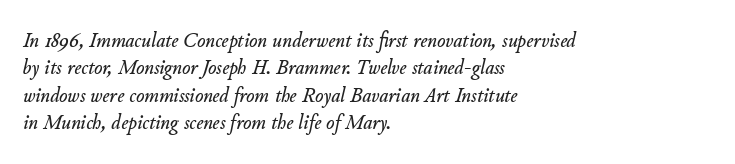
This sample keeps an unexceptional amount of space between lines. What stands out about the letter spacing? Nothing — it is the standard amount. Quick note: italic. Is the block centered? No — it sits flush against the left margin. The gap between lines stays unmarked.
